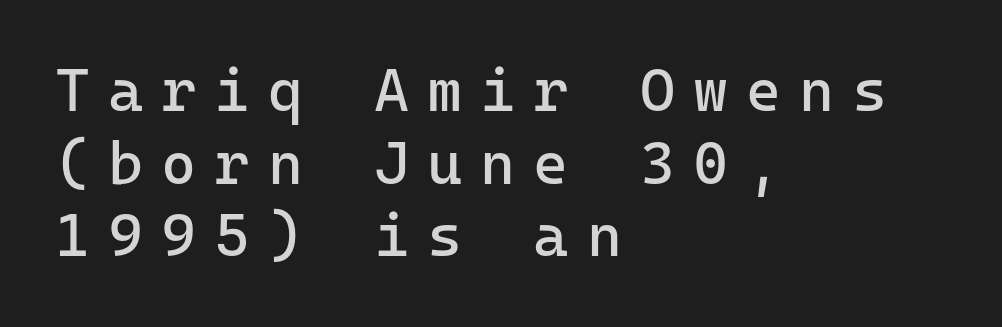
The strokes are not fattened; the text isn't bold. Characters remain perfectly vertical along every line. Compared with typical body copy, the letter spacing here is much looser. Left-aligned paragraph, ragged on the right.
